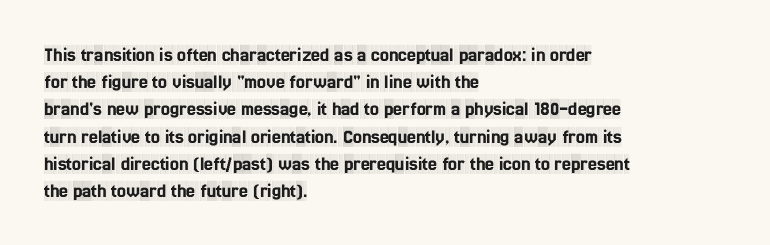
{"italic": "no", "underline": "no", "align": "left", "line_spacing": "normal", "line_spacing_ratio": 1.36, "letter_spacing": "normal", "letter_spacing_em": 0.0, "glyph_px": 20}
